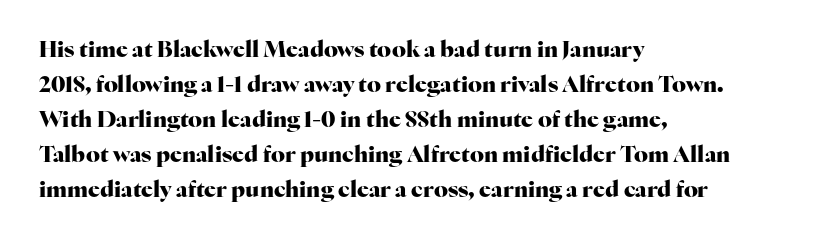
{"italic": "no", "bold": "yes", "underline": "no", "align": "left", "line_spacing": "normal", "line_spacing_ratio": 1.59, "letter_spacing": "normal", "letter_spacing_em": 0.0, "glyph_px": 22}
